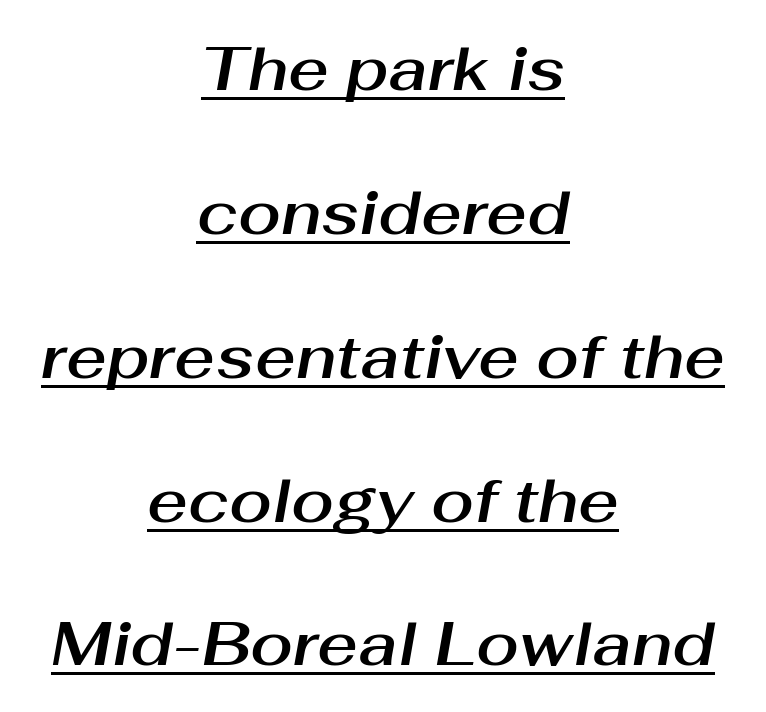
You could call the tracking neutral — neither tight nor loose. Compared with ordinary roman type, these characters are visibly tilted. A continuous stroke trails under the words, as in a hyperlink. Vertically, the passage feels expansive, rows floating well apart. The rendering uses natural spacing where letterforms have individual widths.
